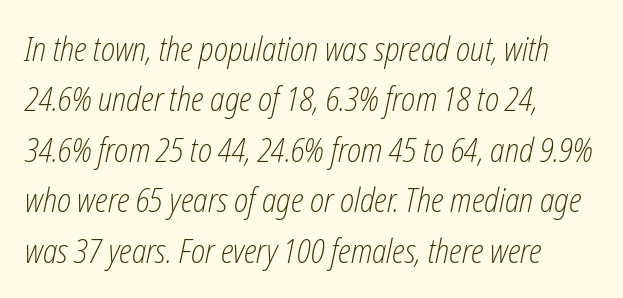
The image shows 33 px light, condensed type, italic (leaning right); set left-aligned, normal line spacing (1.53x), normal letter spacing, not underlined; low stroke contrast and a medium x-height.
